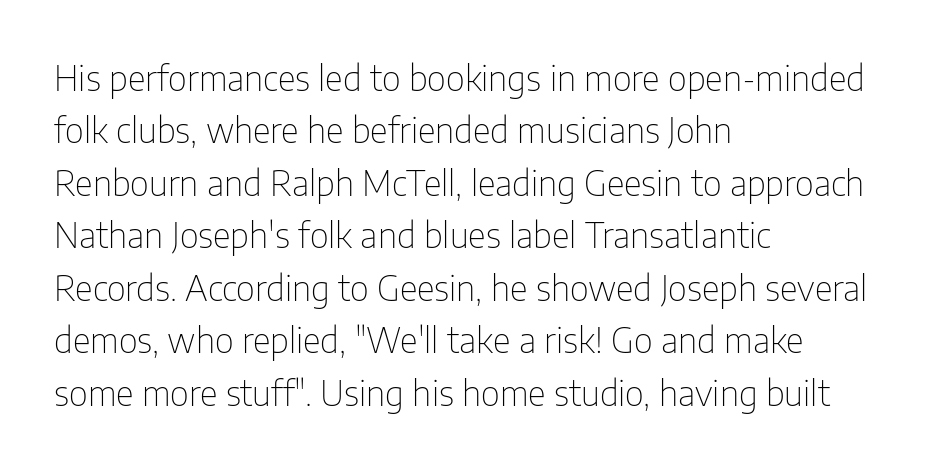
Stems and bowls with no extra thickness — not bold. This is roman type, the default non-slanted kind. This sample keeps an unexceptional amount of space between lines. Note the varied advance widths — an 'i' is clearly narrower than an 'm'. No extra tracking has been applied to these lines. The gap between lines stays unmarked.
